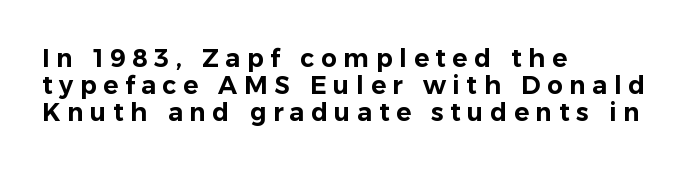
Q: Is the text italic (slanted)? A: No, it is upright.
Q: Is the text underlined? A: No.
Q: How is the paragraph aligned? A: Left-aligned.
Q: Is the spacing between letters normal or unusually wide? A: Unusually wide.
Q: Is the spacing between lines tight, normal or loose? A: Tight.
